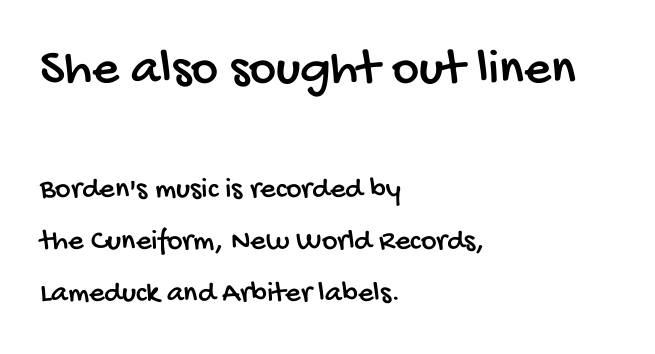
The letters sit at their default tracking, neither squeezed nor spread. The earlier block is typeset at a bigger size than the later block. One-word summary of the alignment: left. Lines of text with bare space underneath.
